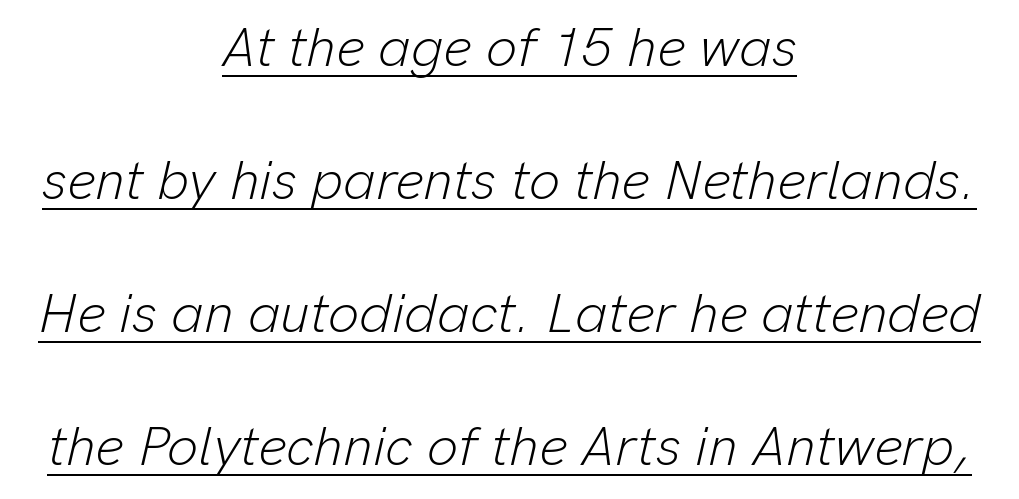
Q: Is the text bold? A: No.
Q: Is the text italic (slanted)? A: Yes, it leans right by about 13 degrees.
Q: Is the text underlined? A: Yes.
Q: How is the paragraph aligned? A: Centered.
Q: Is the spacing between letters normal or unusually wide? A: Normal.
Q: Is the spacing between lines tight, normal or loose? A: Loose.
Q: Width (condensed, normal, or wide)? A: Normal.
Q: Stroke contrast? A: Low.
Q: x-height? A: Medium.
Q: Monospaced? A: No.
